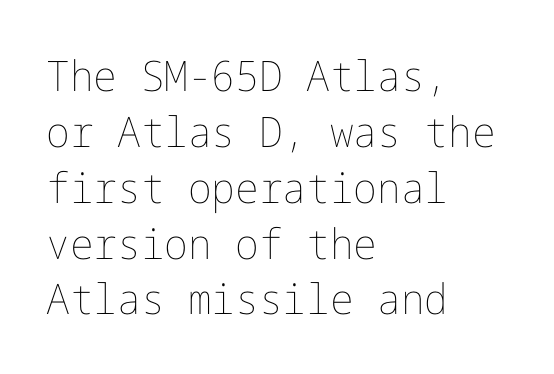
{"italic": "no", "bold": "no", "weight": "thin", "width": "normal", "stroke_contrast": "low", "x_height": "medium", "underline": "no", "align": "left", "line_spacing": "normal", "line_spacing_ratio": 1.33, "letter_spacing": "normal", "letter_spacing_em": 0.0, "glyph_px": 42}
